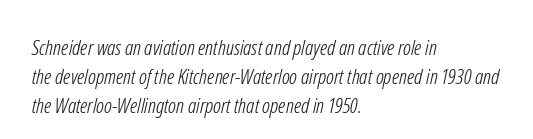
{"bold": "no", "underline": "no", "align": "left", "line_spacing": "normal", "line_spacing_ratio": 1.38, "letter_spacing": "normal", "letter_spacing_em": 0.0, "glyph_px": 21}
